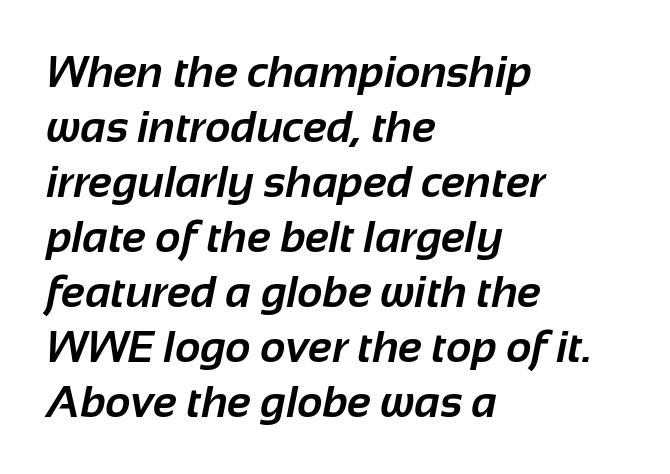
{"serif": "no", "bold": "yes", "weight": "bold", "width": "normal", "stroke_contrast": "low", "x_height": "medium", "monospaced": "no", "underline": "no", "align": "left", "line_spacing": "normal", "line_spacing_ratio": 1.25, "letter_spacing": "normal", "letter_spacing_em": 0.0, "glyph_px": 44}
